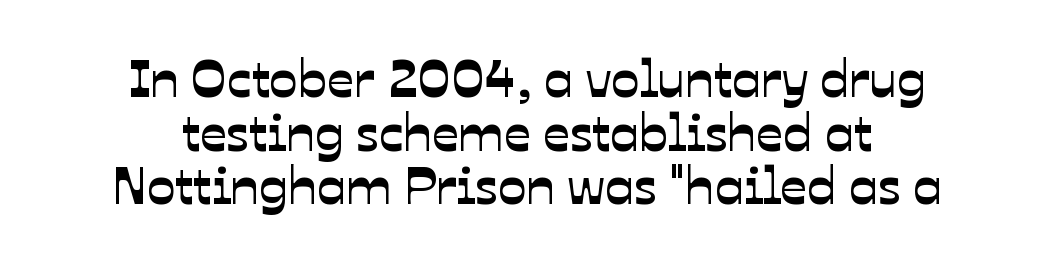
Q: Is the typeface a serif or a sans-serif typeface? A: Sans-serif.
Q: Is the text underlined? A: No.
Q: How is the paragraph aligned? A: Centered.
Q: Is the spacing between letters normal or unusually wide? A: Normal.
Q: Is the spacing between lines tight, normal or loose? A: Tight.
Q: Width (condensed, normal, or wide)? A: Normal.
Q: Stroke contrast? A: Low.
Q: x-height? A: Medium.
Q: Monospaced? A: No.
